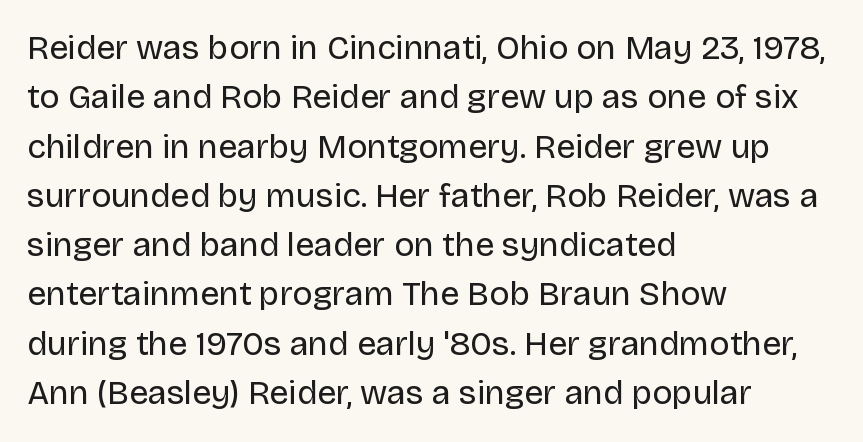
These lines are rendered in a variable-pitch font. A bare baseline throughout the passage. How would I describe the line gaps? Plain and ordinary. Does the type have serifs? No, each stem ends abruptly.
